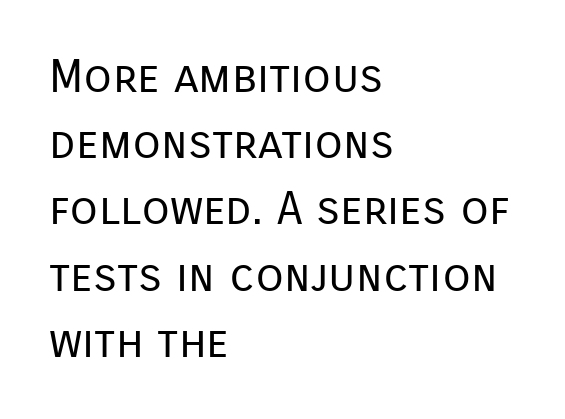
Q: Is the text bold? A: No.
Q: Is the text italic (slanted)? A: No, it is upright.
Q: Is the typeface a serif or a sans-serif typeface? A: Sans-serif.
Q: Is the text underlined? A: No.
Q: How is the paragraph aligned? A: Left-aligned.
Q: Is the spacing between letters normal or unusually wide? A: Normal.
Q: Is the spacing between lines tight, normal or loose? A: Normal.
Q: Width (condensed, normal, or wide)? A: Normal.
Q: Stroke contrast? A: Low.
Q: x-height? A: Medium.
Q: Monospaced? A: No.
